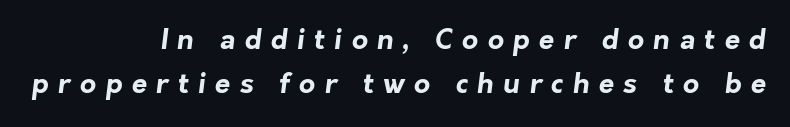
{"serif": "no", "bold": "yes", "weight": "bold", "width": "normal", "stroke_contrast": "low", "x_height": "medium", "monospaced": "no", "underline": "no", "align": "right", "line_spacing": "normal", "line_spacing_ratio": 1.57, "letter_spacing": "wide", "letter_spacing_em": 0.33, "glyph_px": 28}
